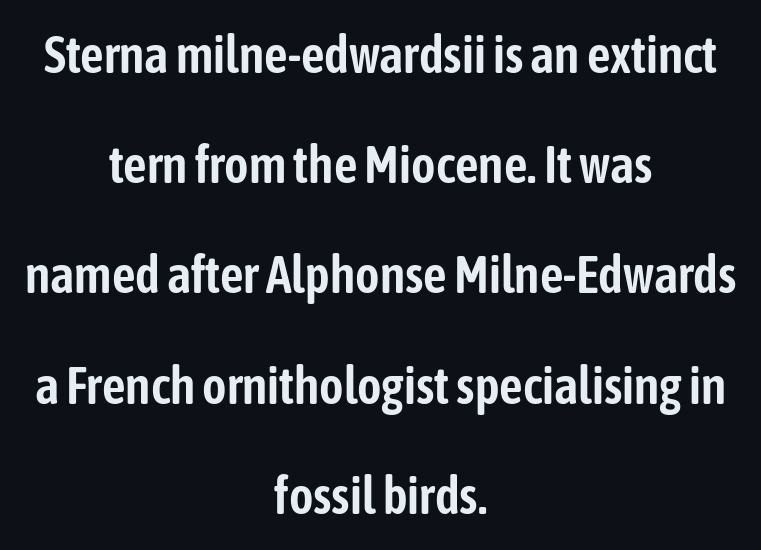
The image shows 52 px condensed sans-serif type, upright; set centered, loose line spacing (2.12x), normal letter spacing, not underlined; low stroke contrast and a medium x-height.
